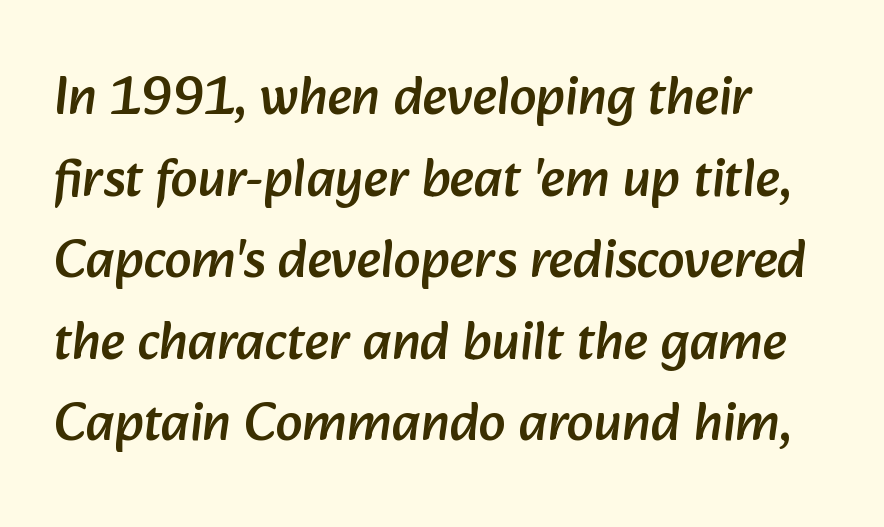
Vertically, the passage feels balanced, rows spaced as you'd expect. In terms of letterform style, serifs are entirely absent. Here the designer chose a conventional face with non-uniform glyph widths. Between one letter and the next there's only the usual sliver of space. The typesetter chose a ragged-right arrangement here.
